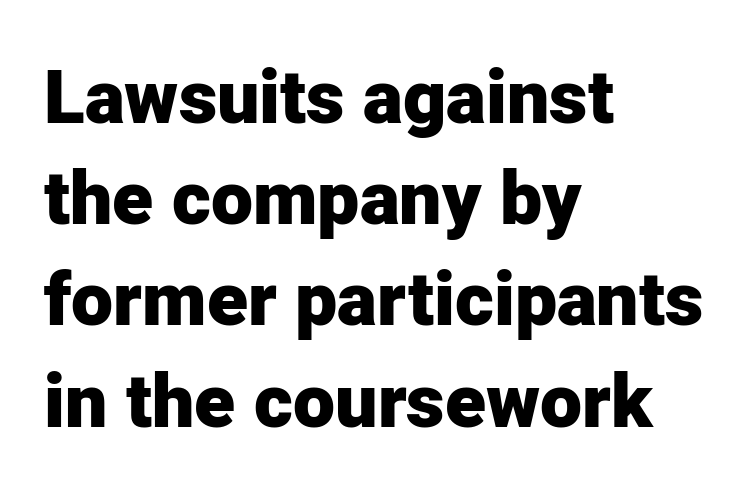
The specimen reads as upright at a glance. This sample keeps an unexceptional amount of space between lines. The letters sit at their default tracking, neither squeezed nor spread. Thick stems and heavy bowls — unmistakably bold. Bare-footed words on every line.
